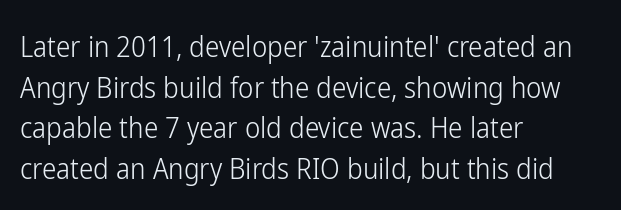
{"serif": "no", "italic": "no", "bold": "no", "weight": "light", "width": "condensed", "stroke_contrast": "low", "x_height": "medium", "monospaced": "no", "underline": "no", "align": "left", "line_spacing": "normal", "line_spacing_ratio": 1.4, "letter_spacing": "normal", "letter_spacing_em": 0.0, "glyph_px": 29}
